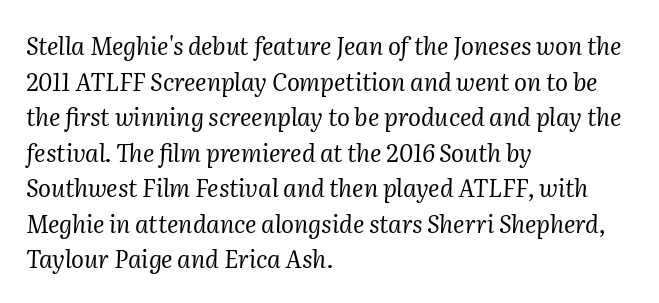
A normal amount of white space separates one row of letters from the next. Style check: oblique. Unmarked baselines from the first word to the last. There is no visible air inserted between adjacent glyphs. Stroke thickness stays within the range of a standard reading face or lighter.
